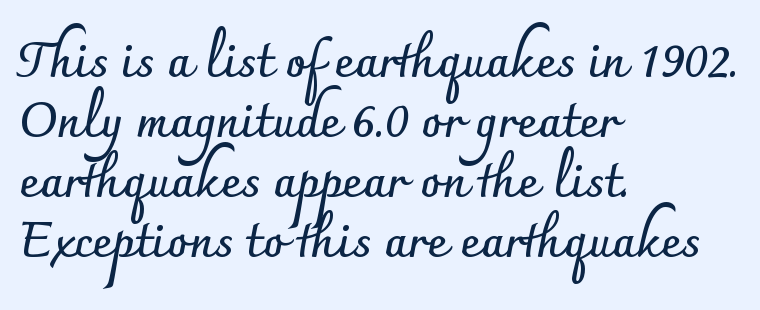
The image shows 48 px semibold sans-serif type; set left-aligned, normal line spacing (1.25x), normal letter spacing, not underlined; low stroke contrast and a small x-height.
